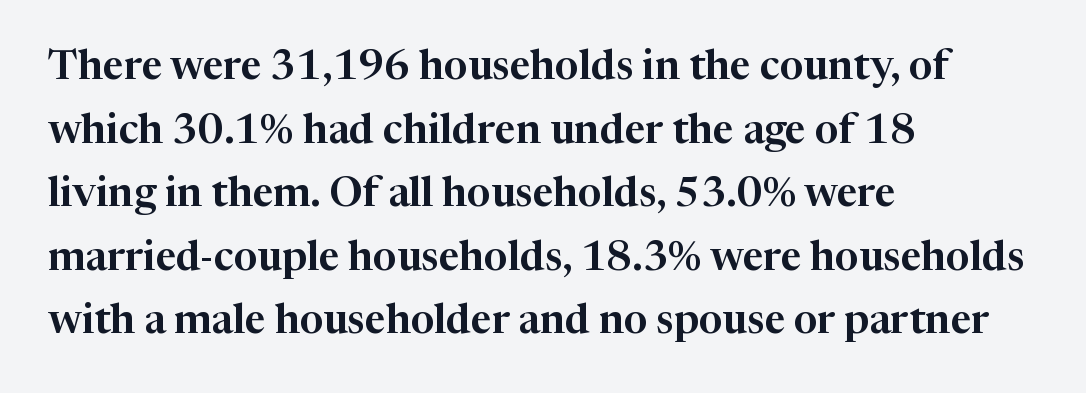
The image shows 41 px serif type, upright; set left-aligned, normal line spacing (1.55x), normal letter spacing, not underlined; high stroke contrast and a medium x-height.
